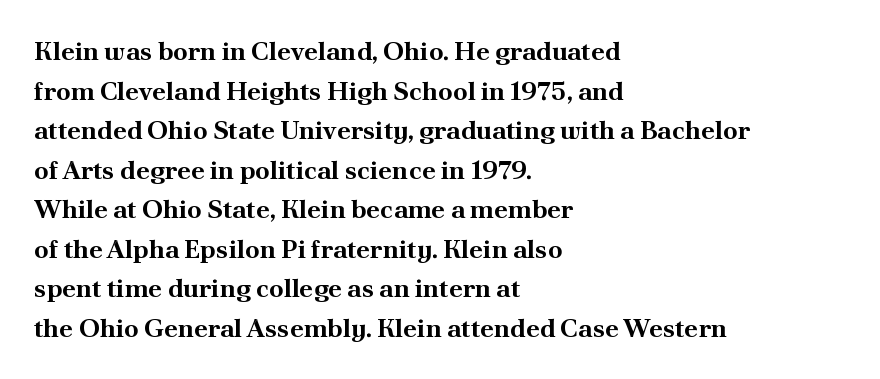
Line spacing here is normal. Words float on clear page, feet unadorned. Each glyph is drawn with heavy, bold strokes. There is no visible air inserted between adjacent glyphs. These lines are set flush left with a ragged right edge. This is roman type, the default non-slanted kind.
